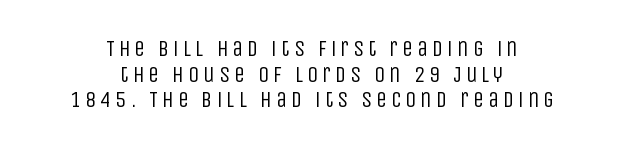
The image shows 22 px text type, upright; set centered, line spacing 1.16x, not underlined.
